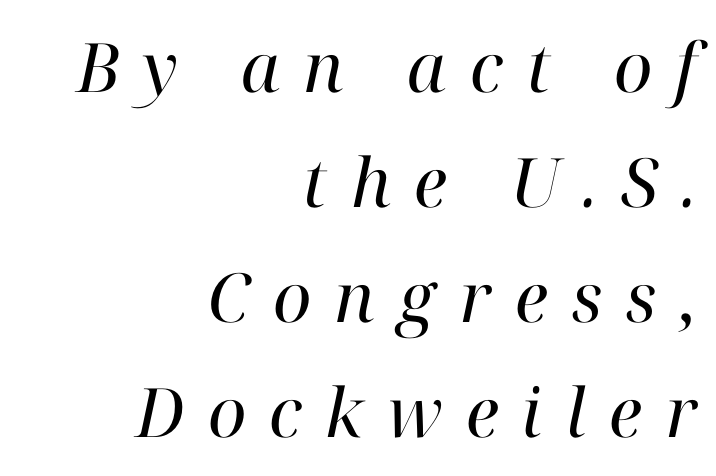
Is this a fixed-width face? No — the glyphs have proportional, varying widths. The passage shown is not underscored anywhere. Line endings align vertically; line beginnings do not. Serif or sans? Serif — the stroke terminals have little feet. Is the type slanted? Yes — the strokes lean at a clear angle.
